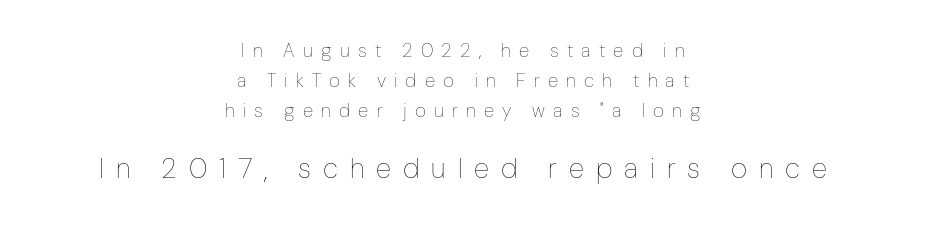
You could only call the tracking loose — the letters float apart. The vertical gap from one line to the next is medium. Horizontal alignment here is central, giving a formal, balanced look. The passage shown is typed in a proportional face where columns would drift. A clean baseline with only descenders dipping below it.
